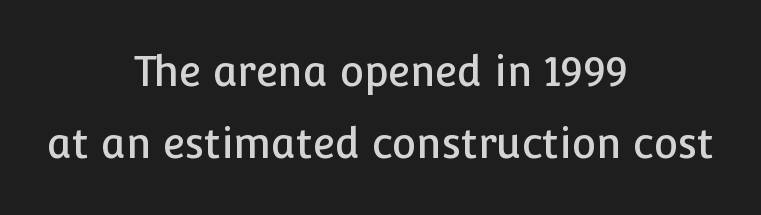
The image shows 41 px sans-serif type, upright; set centered, line spacing 1.75x, normal letter spacing, not underlined; low stroke contrast and a medium x-height.
